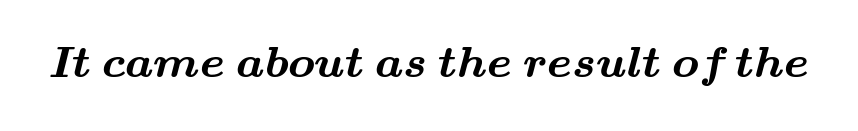
Q: Is the text bold? A: Yes.
Q: Is the typeface a serif or a sans-serif typeface? A: Serif.
Q: Is the text underlined? A: No.
Q: Is the spacing between letters normal or unusually wide? A: Normal.
Q: Width (condensed, normal, or wide)? A: Wide.
Q: Stroke contrast? A: Medium.
Q: x-height? A: Small.
Q: Monospaced? A: No.
